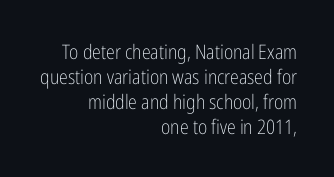
Q: Is the text bold? A: No.
Q: Is the text italic (slanted)? A: No, it is upright.
Q: Is the text underlined? A: No.
Q: How is the paragraph aligned? A: Right-aligned.
Q: Is the spacing between letters normal or unusually wide? A: Normal.
Q: Is the spacing between lines tight, normal or loose? A: Normal.
